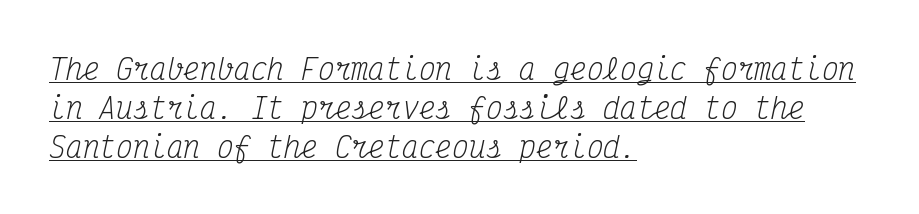
You can tell from the footed stems that serif type was used. Decoration check: the copy is underlined. Normally led — the rows are evenly, conventionally spaced. Vertical stems look standard width or narrower in stroke.
